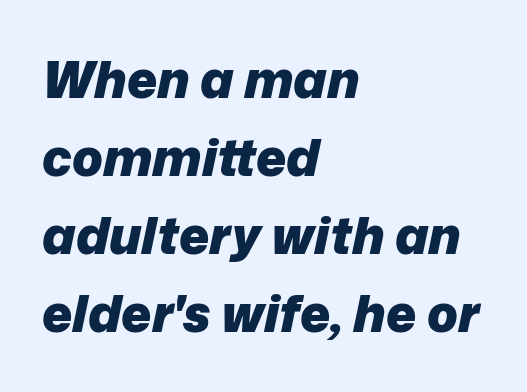
The image shows 51 px heavy type, italic (leaning right); set left-aligned, normal line spacing (1.53x), normal letter spacing, not underlined; low stroke contrast and a medium x-height.
